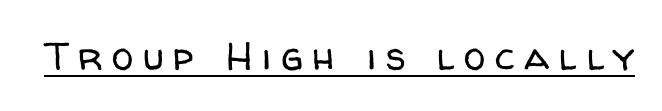
Stem width sits at or under what a default text font uses. If you drew a line through each stem, it would be perfectly vertical. These lines are composed in type without serifs. Do the characters align in a grid? No, the font is proportional. Somebody hit Ctrl+U on this one — the words are underlined.
